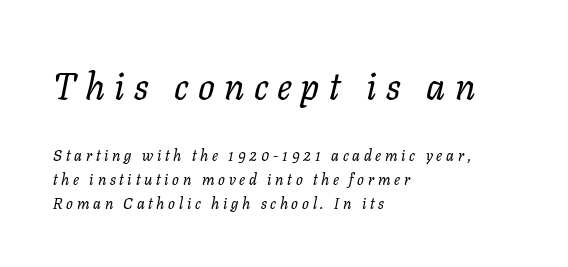
The image shows 37 px regular-weight type, italic (leaning right); set left-aligned, normal line spacing (1.6x), unusually wide letter spacing (+0.25 em), not underlined; the first (top) block is 2.47x larger; low stroke contrast and a medium x-height.
